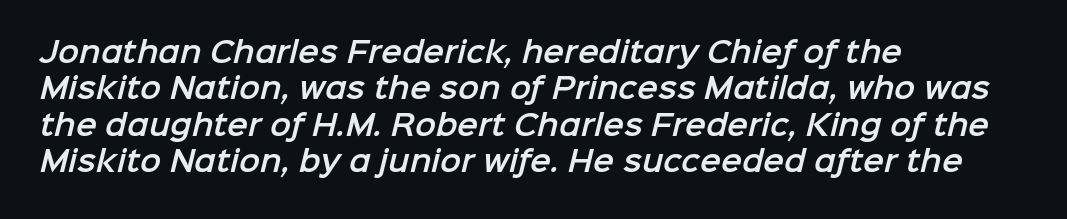
{"serif": "no", "width": "normal", "stroke_contrast": "low", "x_height": "medium", "monospaced": "no", "underline": "no", "align": "left", "line_spacing": "normal", "line_spacing_ratio": 1.3, "letter_spacing": "normal", "letter_spacing_em": 0.0, "glyph_px": 28}
